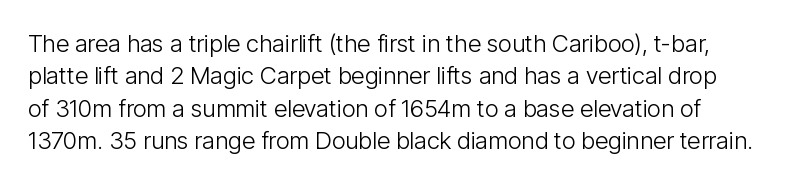
When letters stand straight like this, we call the style roman or upright. Between one letter and the next there's only the usual sliver of space. Summary of vertical rhythm: regular, with standard interline spacing. Glance below the letters and you will spot only blank space. No chunkiness to these letters — they're not bold.
